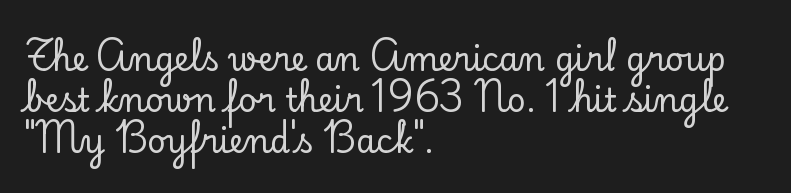
Q: Is the text italic (slanted)? A: No, it is upright.
Q: Is the typeface a serif or a sans-serif typeface? A: Serif.
Q: Is the text underlined? A: No.
Q: How is the paragraph aligned? A: Left-aligned.
Q: Is the spacing between letters normal or unusually wide? A: Normal.
Q: Is the spacing between lines tight, normal or loose? A: Normal.
Q: Width (condensed, normal, or wide)? A: Normal.
Q: Stroke contrast? A: Low.
Q: x-height? A: Small.
Q: Monospaced? A: No.
